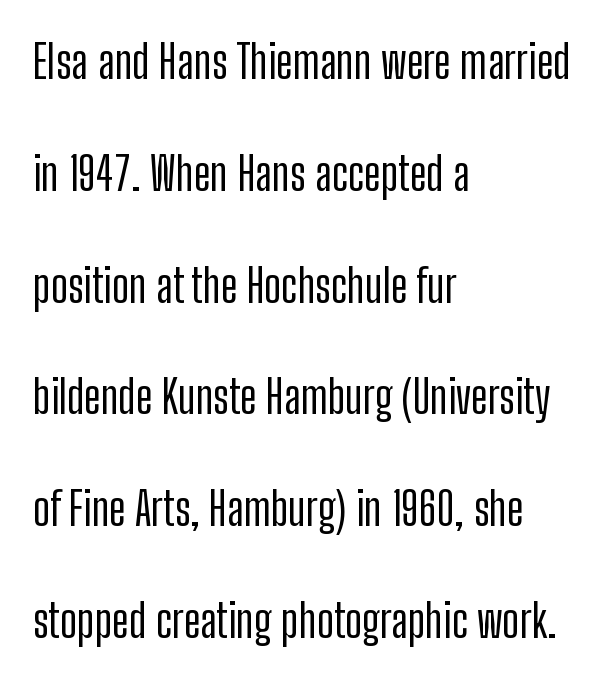
Font category for this specimen: sans-serif. Character widths vary here, with narrow letters taking less room than wide ones. Line beginnings align vertically; line endings do not. Nothing unusual about the tracking: characters are spaced as the font intends. The strip under each line holds only bare page. The typography opts for an upright posture over an oblique one.
